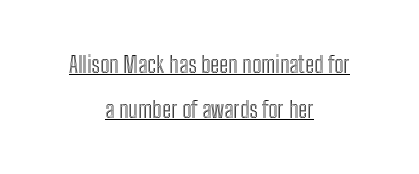
{"italic": "no", "underline": "yes", "align": "center", "line_spacing": "loose", "line_spacing_ratio": 1.96, "letter_spacing": "normal", "letter_spacing_em": 0.0, "glyph_px": 23}
